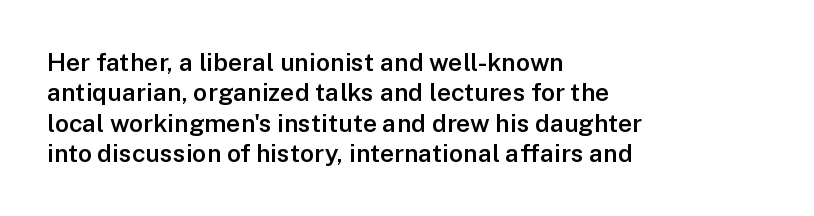
Q: Is the text bold? A: Semi-bold.
Q: Is the text italic (slanted)? A: No, it is upright.
Q: Is the text underlined? A: No.
Q: How is the paragraph aligned? A: Left-aligned.
Q: Is the spacing between letters normal or unusually wide? A: Normal.
